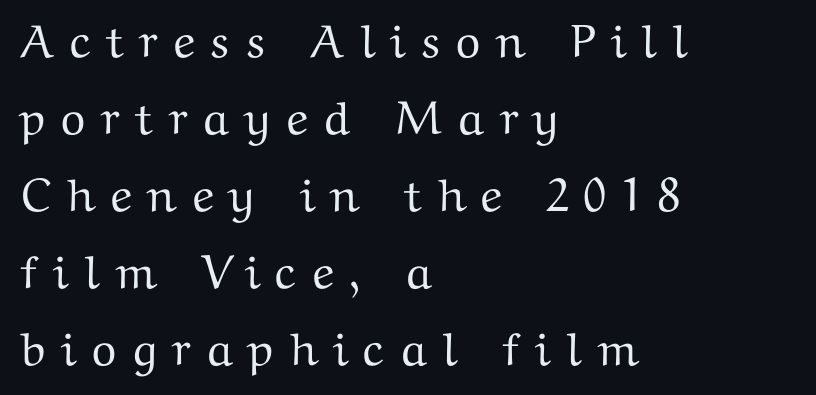
Q: Is the text italic (slanted)? A: No, it is upright.
Q: Is the typeface a serif or a sans-serif typeface? A: Serif.
Q: Is the text underlined? A: No.
Q: How is the paragraph aligned? A: Left-aligned.
Q: Is the spacing between letters normal or unusually wide? A: Unusually wide.
Q: Is the spacing between lines tight, normal or loose? A: Normal.
Q: Width (condensed, normal, or wide)? A: Wide.
Q: Stroke contrast? A: Medium.
Q: x-height? A: Medium.
Q: Monospaced? A: No.
